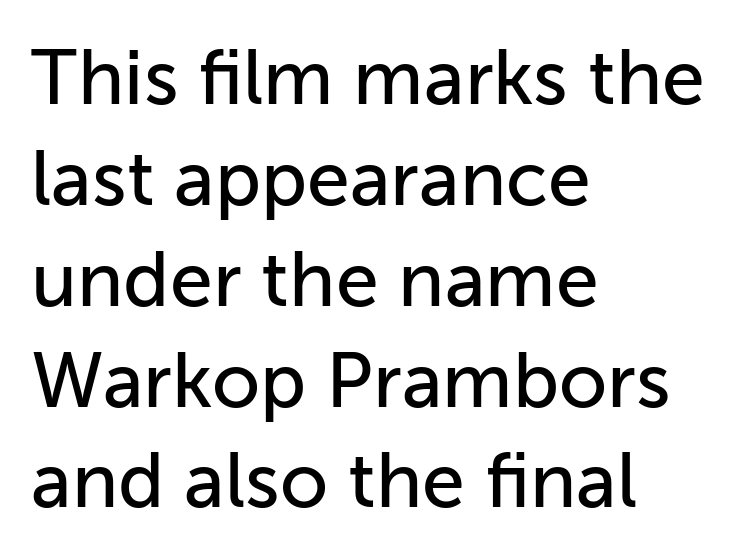
Q: Is the text italic (slanted)? A: No, it is upright.
Q: Is the typeface a serif or a sans-serif typeface? A: Sans-serif.
Q: Is the text underlined? A: No.
Q: How is the paragraph aligned? A: Left-aligned.
Q: Is the spacing between letters normal or unusually wide? A: Normal.
Q: Is the spacing between lines tight, normal or loose? A: Normal.
Q: Width (condensed, normal, or wide)? A: Normal.
Q: Stroke contrast? A: Low.
Q: x-height? A: Medium.
Q: Monospaced? A: No.
